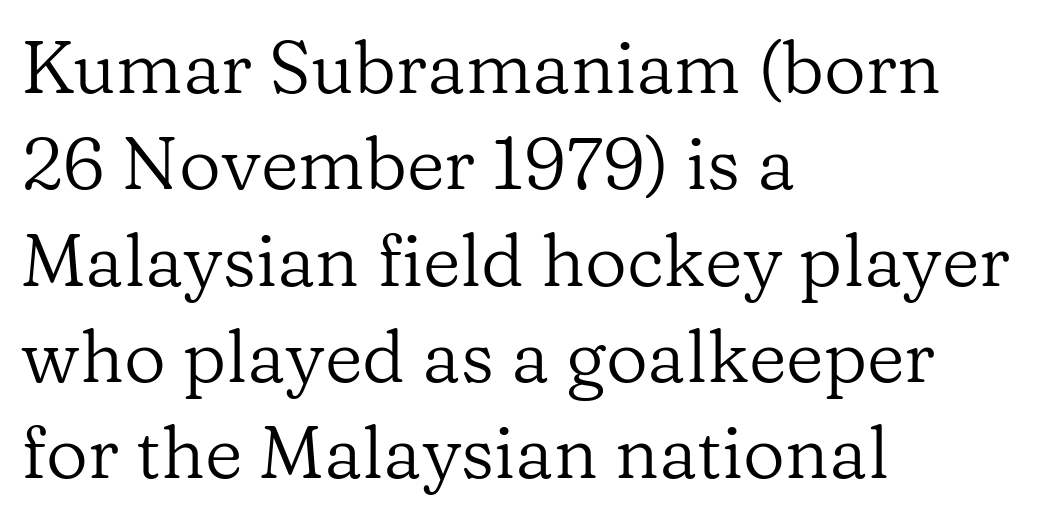
{"serif": "yes", "italic": "no", "bold": "no", "weight": "regular", "width": "normal", "stroke_contrast": "low", "x_height": "medium", "monospaced": "no", "underline": "no", "align": "left", "line_spacing": "normal", "line_spacing_ratio": 1.32, "letter_spacing": "normal", "letter_spacing_em": 0.0, "glyph_px": 73}
